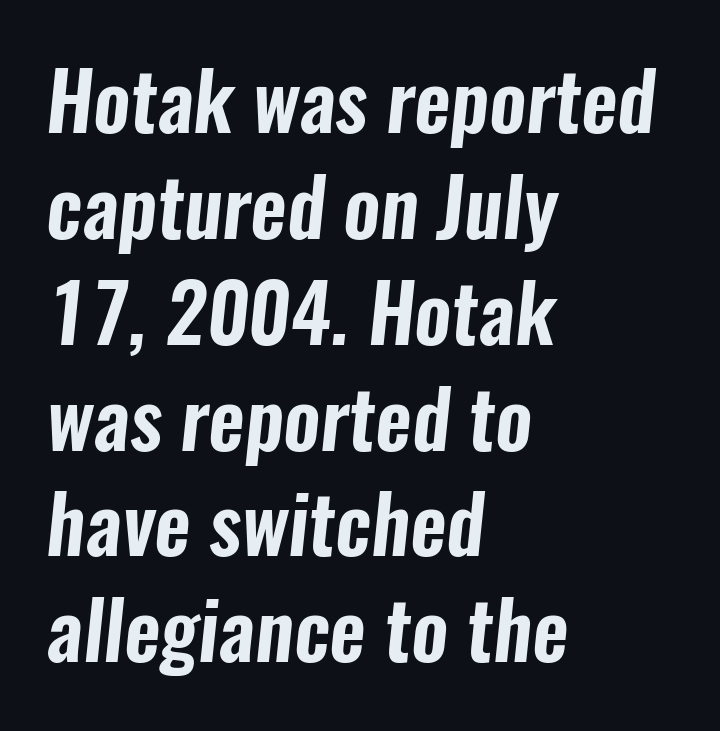
Character widths vary here, with narrow letters taking less room than wide ones. Leading matches the norm, producing a regular column. The rendering anchors every line to the left-hand side. Compared with typical body copy, the letter spacing here is the same. The type family on display is of the sans-serif kind.
